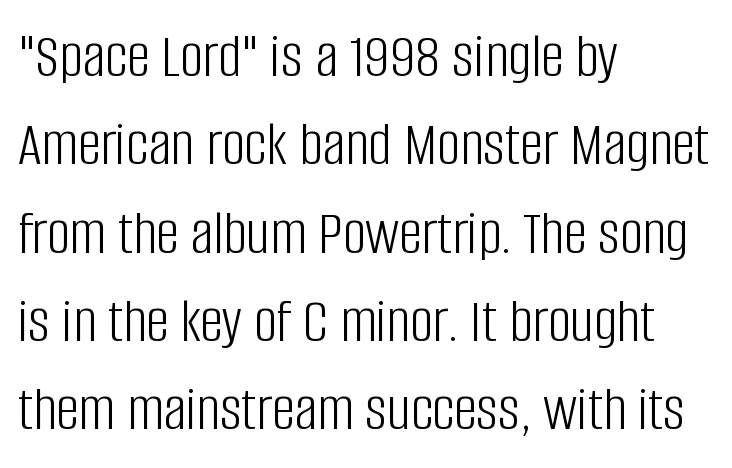
The gap between lines stays unmarked. Line starts are locked; line ends wander. Examine the stroke ends and you'll find no serifs. If you drew a line through each stem, it would be perfectly vertical.
